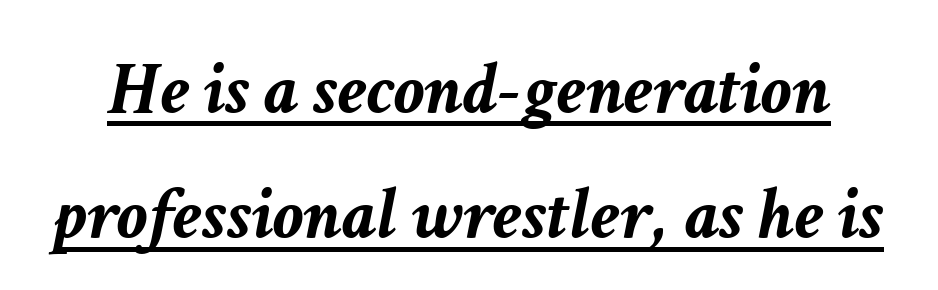
Regular leading. Here the glyphs are tracked normally, forming tight word shapes. Slanted lettering throughout. This sample carries an underscore along the baseline area. These lines are rendered in a variable-pitch font.
